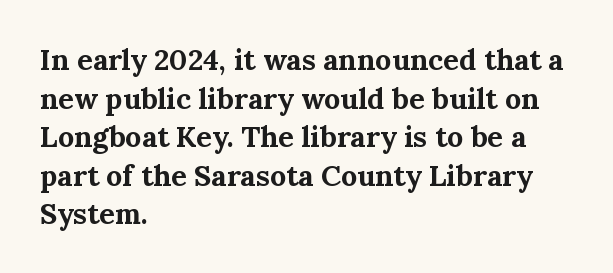
{"serif": "yes", "italic": "no", "bold": "yes", "weight": "bold", "width": "normal", "stroke_contrast": "medium", "x_height": "medium", "monospaced": "no", "underline": "no", "align": "left", "line_spacing": "normal", "line_spacing_ratio": 1.33, "letter_spacing": "normal", "letter_spacing_em": 0.0, "glyph_px": 29}
